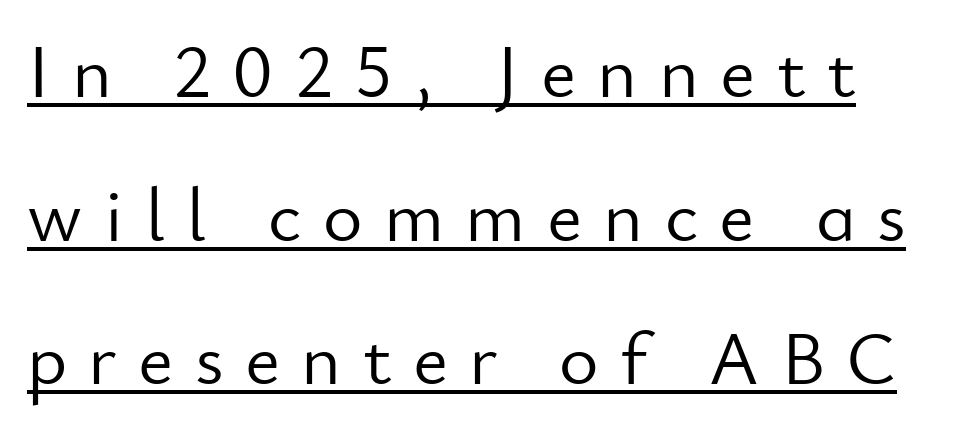
Q: Is the text bold? A: No.
Q: Is the text italic (slanted)? A: No, it is upright.
Q: Is the typeface a serif or a sans-serif typeface? A: Sans-serif.
Q: Is the text underlined? A: Yes.
Q: Is the spacing between letters normal or unusually wide? A: Unusually wide.
Q: Width (condensed, normal, or wide)? A: Normal.
Q: Stroke contrast? A: Low.
Q: x-height? A: Small.
Q: Monospaced? A: No.
